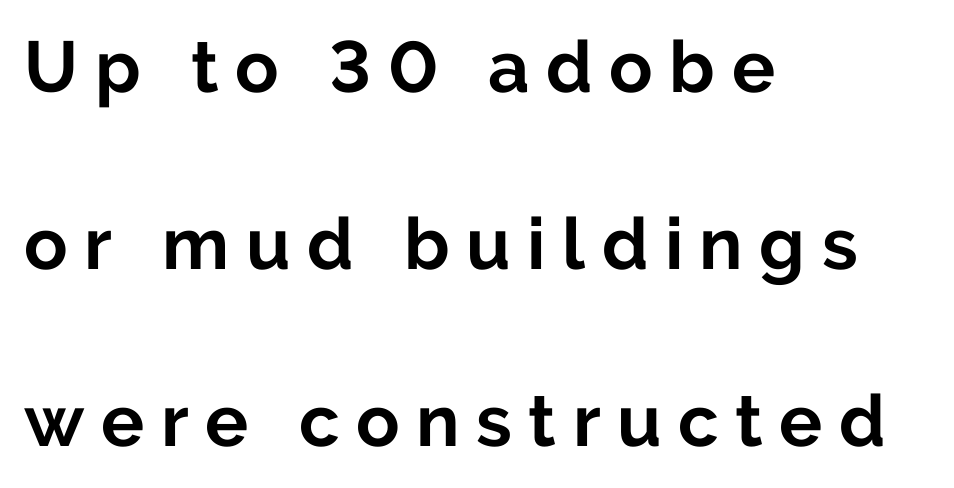
Q: Is the text bold? A: Yes.
Q: Is the text italic (slanted)? A: No, it is upright.
Q: Is the typeface a serif or a sans-serif typeface? A: Sans-serif.
Q: Is the text underlined? A: No.
Q: How is the paragraph aligned? A: Left-aligned.
Q: Is the spacing between letters normal or unusually wide? A: Unusually wide.
Q: Is the spacing between lines tight, normal or loose? A: Loose.
Q: Width (condensed, normal, or wide)? A: Normal.
Q: Stroke contrast? A: Low.
Q: x-height? A: Medium.
Q: Monospaced? A: No.
